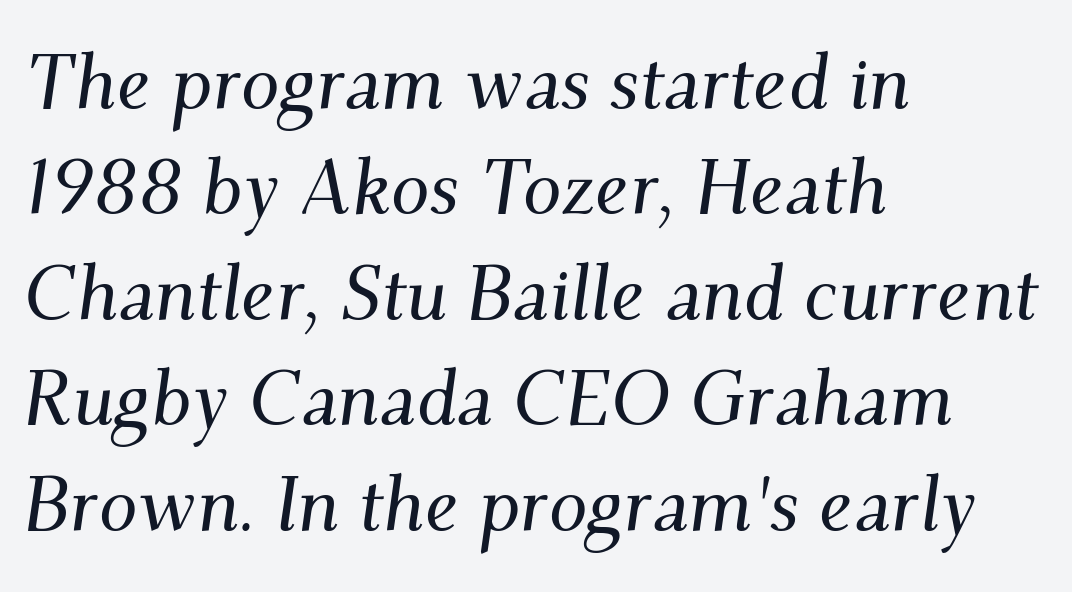
The image shows 77 px serif type, italic (leaning right); set left-aligned, normal line spacing (1.37x), normal letter spacing, not underlined; medium stroke contrast and a small x-height.
